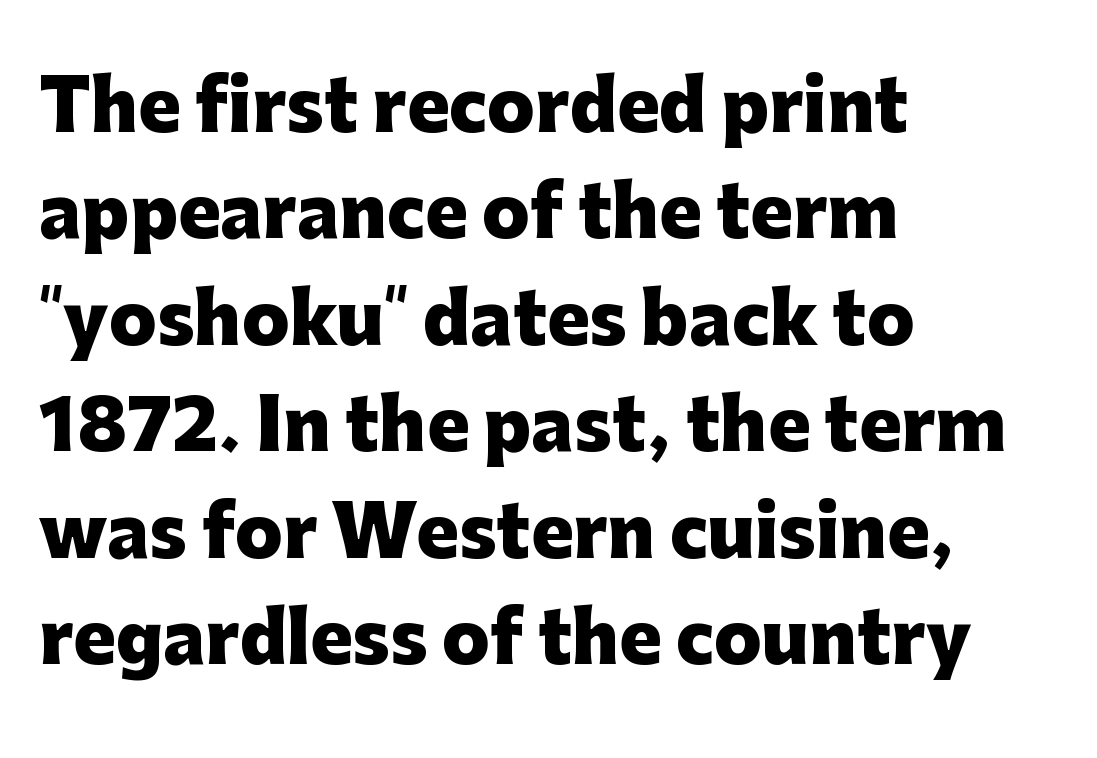
{"serif": "no", "italic": "no", "bold": "yes", "weight": "heavy", "width": "normal", "stroke_contrast": "low", "x_height": "medium", "monospaced": "no", "underline": "no", "align": "left", "line_spacing": "normal", "line_spacing_ratio": 1.52, "letter_spacing": "normal", "letter_spacing_em": 0.0, "glyph_px": 70}
